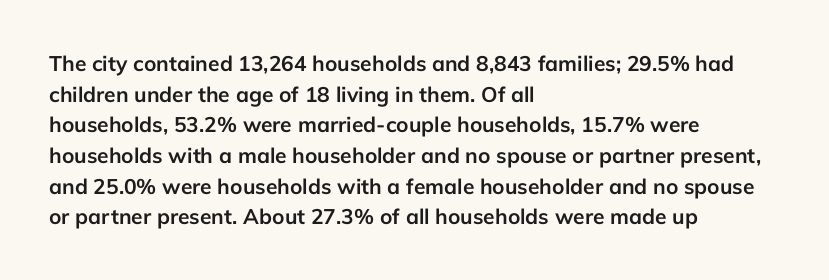
Q: Is the text bold? A: Yes.
Q: Is the text italic (slanted)? A: No, it is upright.
Q: Is the text underlined? A: No.
Q: How is the paragraph aligned? A: Left-aligned.
Q: Is the spacing between letters normal or unusually wide? A: Normal.
Q: Is the spacing between lines tight, normal or loose? A: Normal.
